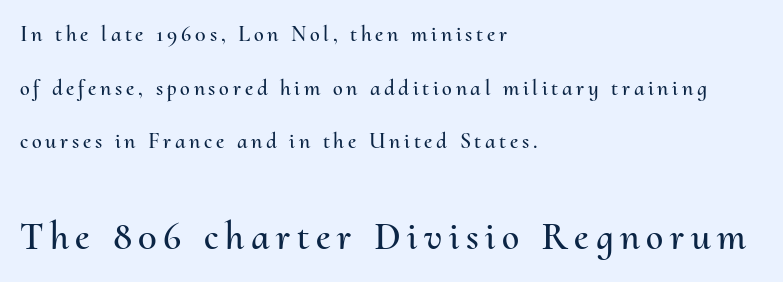
Q: Is the text italic (slanted)? A: No, it is upright.
Q: Is the text underlined? A: No.
Q: How is the paragraph aligned? A: Left-aligned.
Q: Is the spacing between lines tight, normal or loose? A: Loose.
Q: Which block of text is set in a larger size, the first (top) or the second (bottom)? A: The second (bottom) one.
Q: Width (condensed, normal, or wide)? A: Normal.
Q: Stroke contrast? A: Medium.
Q: x-height? A: Small.
Q: Monospaced? A: No.
